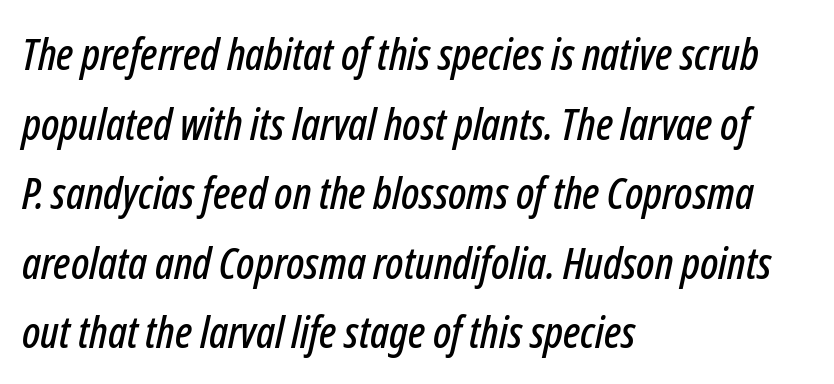
{"italic": "yes", "lean": "right", "slant_degrees": 12, "width": "condensed", "stroke_contrast": "low", "x_height": "medium", "monospaced": "no", "underline": "no", "align": "left", "line_spacing": "normal", "line_spacing_ratio": 1.58, "letter_spacing": "normal", "letter_spacing_em": 0.0, "glyph_px": 44}
